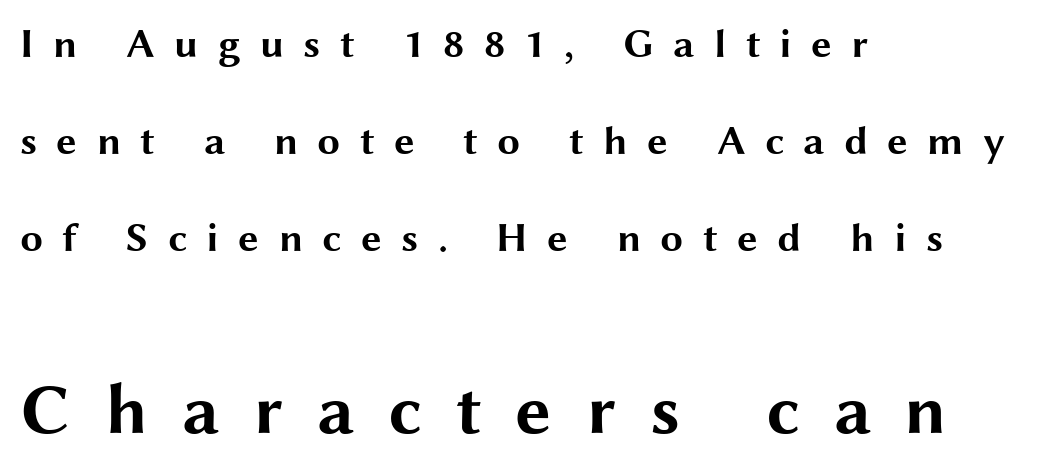
Q: Is the text bold? A: Yes.
Q: Is the text italic (slanted)? A: No, it is upright.
Q: Is the typeface a serif or a sans-serif typeface? A: Sans-serif.
Q: Is the text underlined? A: No.
Q: How is the paragraph aligned? A: Left-aligned.
Q: Is the spacing between letters normal or unusually wide? A: Unusually wide.
Q: Is the spacing between lines tight, normal or loose? A: Loose.
Q: Which block of text is set in a larger size, the first (top) or the second (bottom)? A: The second (bottom) one.
Q: Width (condensed, normal, or wide)? A: Wide.
Q: Stroke contrast? A: Medium.
Q: x-height? A: Medium.
Q: Monospaced? A: No.
